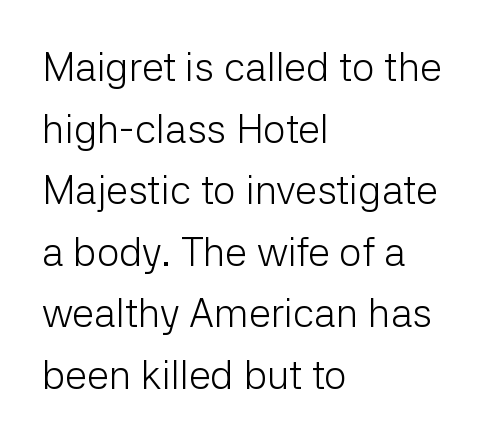
Regarding serifs, this sample does without them. The ragged edge is on the right, which tells us the setting is flush left. The letters advance in unequal steps, a hallmark of proportional type. This rendering leaves character spacing at its baseline value. One glance says typical: line gaps are just what's usual. The strokes are not fattened; the text isn't bold.
